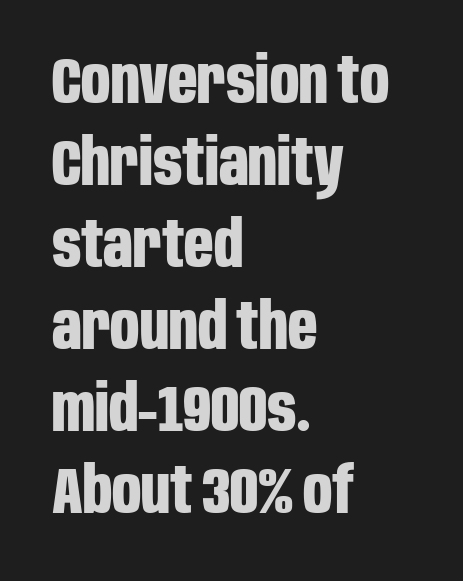
The image shows 64 px bold, condensed sans-serif type, upright; set left-aligned, normal line spacing (1.28x), normal letter spacing, not underlined; low stroke contrast and a large x-height.
